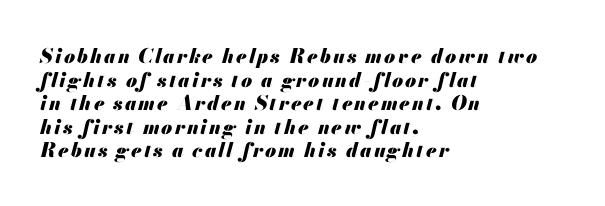
Emphasis-style slanted type is in use. Caption: multi-line text, flush left, ragged right. Descenders are the only things crossing below the line. Each glyph is drawn with heavy, bold strokes.
